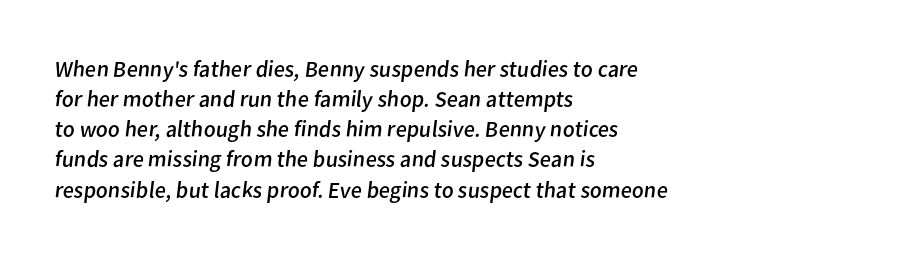
The image shows 23 px text type; set left-aligned, normal line spacing (1.31x), normal letter spacing, not underlined.
